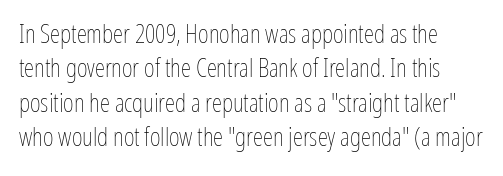
The space beneath each line is pristine and unruled. The cut favours lightness, reaching ordinary text weight at its darkest. These lines were composed using upright roman letters. Horizontal bands of white between lines are of average thickness. The letters sit at their default tracking, neither squeezed nor spread.
